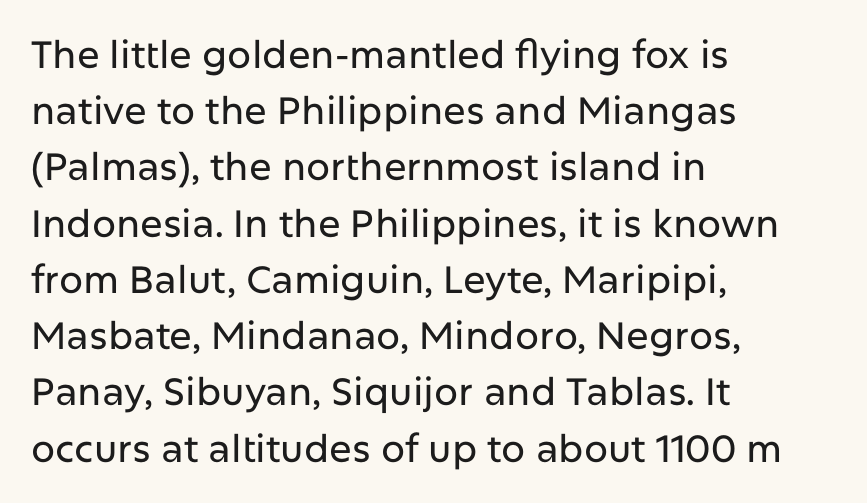
Q: Is the text italic (slanted)? A: No, it is upright.
Q: Is the typeface a serif or a sans-serif typeface? A: Sans-serif.
Q: Is the text underlined? A: No.
Q: How is the paragraph aligned? A: Left-aligned.
Q: Is the spacing between letters normal or unusually wide? A: Normal.
Q: Is the spacing between lines tight, normal or loose? A: Normal.
Q: Width (condensed, normal, or wide)? A: Normal.
Q: Stroke contrast? A: Low.
Q: x-height? A: Medium.
Q: Monospaced? A: No.
